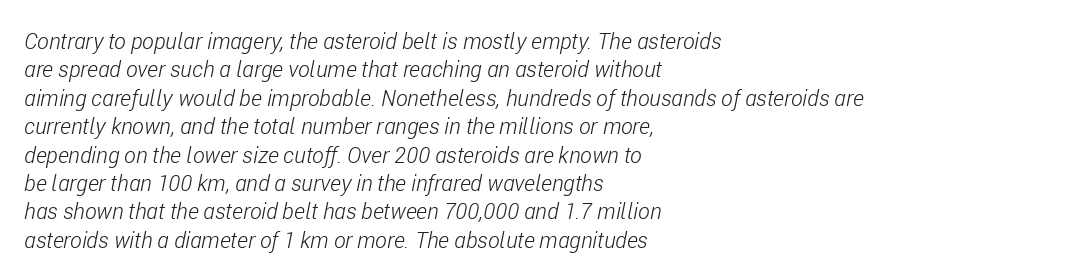
{"italic": "yes", "lean": "right", "slant_degrees": 11, "bold": "no", "underline": "no", "align": "left", "line_spacing": "normal", "line_spacing_ratio": 1.29, "letter_spacing": "normal", "letter_spacing_em": 0.0, "glyph_px": 22}
